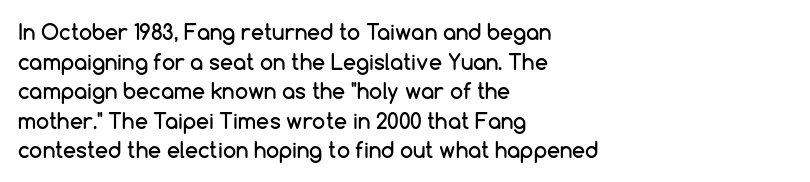
Caption: standard tracking, unaltered. Only glyphs here, with clear space below each row. The line-height multiplier appears to be the usual default. The typography opts for an upright posture over an oblique one. A student would call this left alignment; a typographer would say flush left, rag right.
